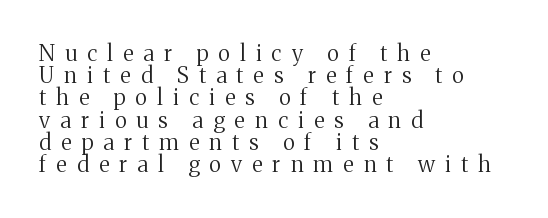
Horizontal bands of white between lines are thin slivers. Left-aligned paragraph, ragged on the right. No extra ink here — the face is not bold. Tracking here is generous; glyphs stand well apart from one another. Type without underlining. The type sits square on the baseline with zero lean.
